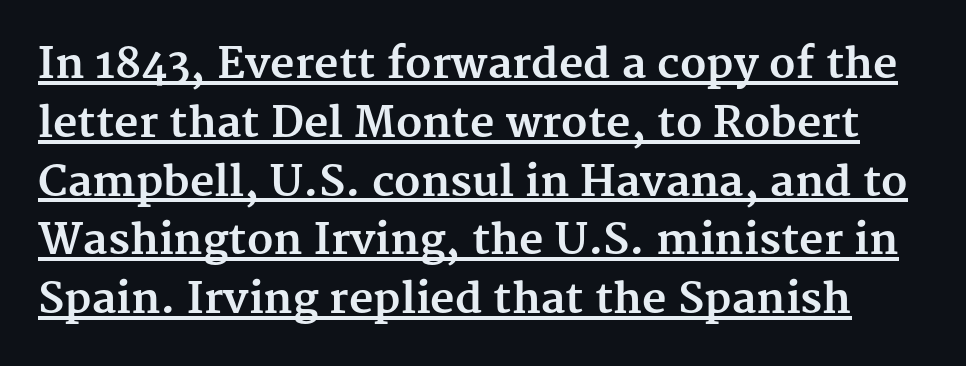
{"serif": "yes", "italic": "no", "bold": "yes", "weight": "bold", "width": "normal", "stroke_contrast": "medium", "x_height": "medium", "monospaced": "no", "underline": "yes", "line_spacing": "normal", "line_spacing_ratio": 1.4, "letter_spacing": "normal", "letter_spacing_em": 0.0, "glyph_px": 42}
